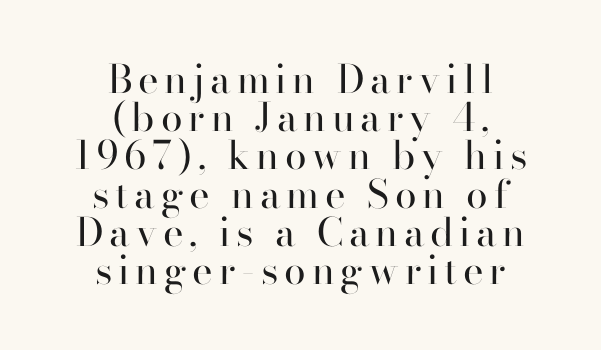
Spacing verdict: proportional, widths tailored to each character. Check the space under the baseline: it is left empty. No extra ink here — the face is not bold. Alignment: centered.
